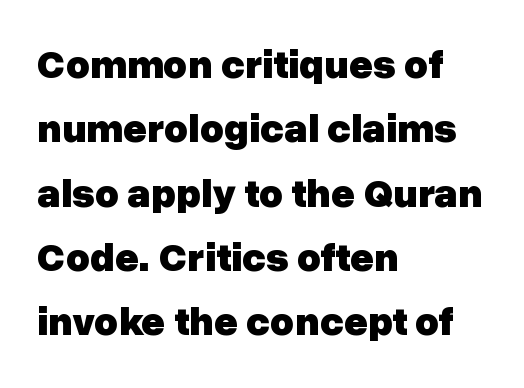
The image shows 41 px heavy sans-serif type, upright; set left-aligned, normal line spacing (1.57x), normal letter spacing, not underlined; low stroke contrast and a medium x-height.
